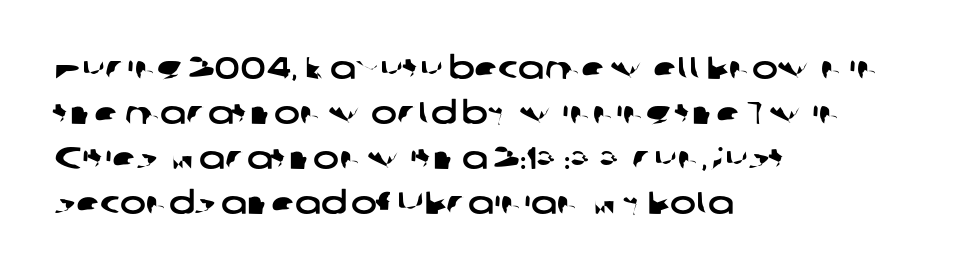
{"serif": "no", "width": "wide", "stroke_contrast": "low", "x_height": "medium", "monospaced": "no", "underline": "no", "align": "left", "line_spacing": "normal", "line_spacing_ratio": 1.45, "letter_spacing": "normal", "letter_spacing_em": 0.0, "glyph_px": 31}
